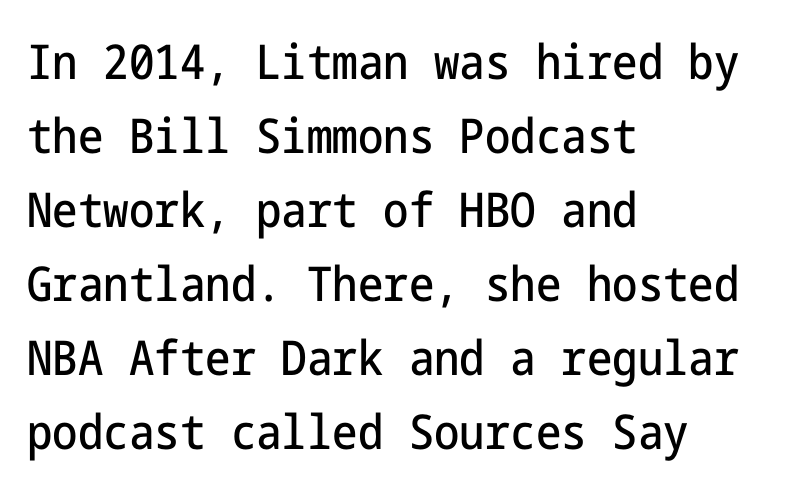
The image shows 48 px condensed sans-serif type, upright; set left-aligned, normal line spacing (1.54x), normal letter spacing, not underlined; low stroke contrast and a medium x-height.
